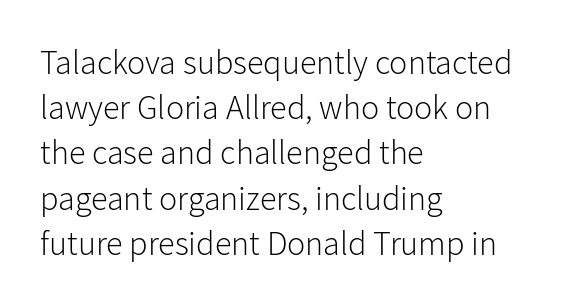
Quick note: interline space is typical. Layout note: lines flush left. The characters are drawn with everyday or finer stroke widths. Think of a printed novel: that variable character pitch is what you see here. You could call the tracking neutral — neither tight nor loose.
